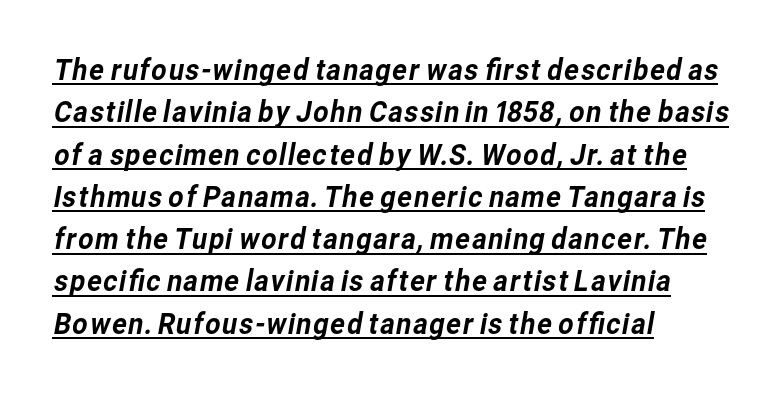
{"serif": "no", "width": "normal", "stroke_contrast": "low", "x_height": "medium", "monospaced": "no", "underline": "yes", "align": "left", "line_spacing": "normal", "line_spacing_ratio": 1.41, "letter_spacing": "normal", "letter_spacing_em": 0.0, "glyph_px": 30}
